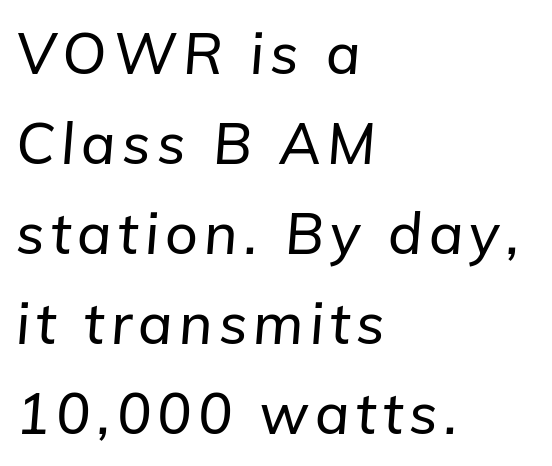
The image shows 57 px text type, italic (leaning right); set left-aligned, normal line spacing (1.58x), not underlined; low stroke contrast and a medium x-height.
